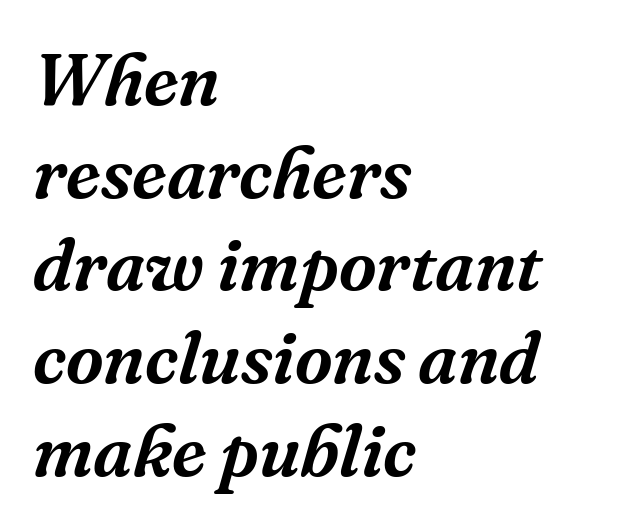
{"serif": "yes", "italic": "yes", "lean": "right", "slant_degrees": 16, "width": "normal", "stroke_contrast": "medium", "x_height": "medium", "monospaced": "no", "underline": "no", "align": "left", "line_spacing": "normal", "line_spacing_ratio": 1.27, "letter_spacing": "normal", "letter_spacing_em": 0.0, "glyph_px": 73}
